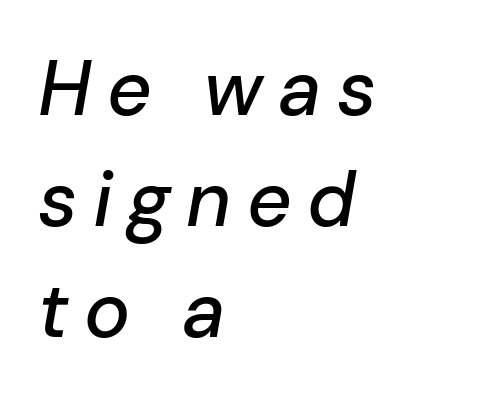
{"italic": "yes", "lean": "right", "slant_degrees": 10, "width": "normal", "stroke_contrast": "low", "x_height": "medium", "monospaced": "no", "underline": "no", "align": "left", "line_spacing": "normal", "line_spacing_ratio": 1.44, "letter_spacing": "wide", "letter_spacing_em": 0.2, "glyph_px": 77}
